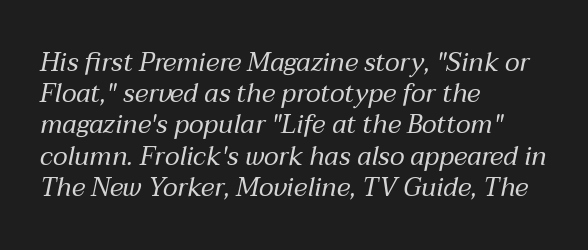
Q: Is the text bold? A: No.
Q: Is the text italic (slanted)? A: Yes, it leans right by about 12 degrees.
Q: Is the text underlined? A: No.
Q: How is the paragraph aligned? A: Left-aligned.
Q: Is the spacing between letters normal or unusually wide? A: Normal.
